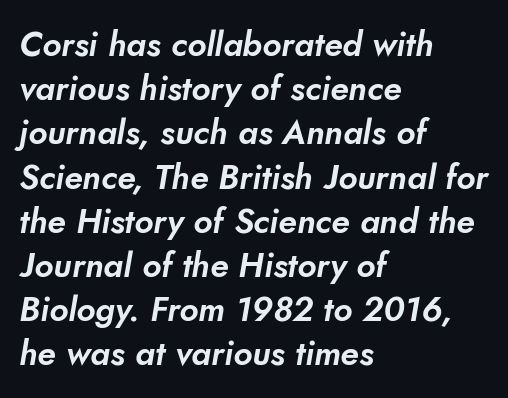
{"serif": "no", "width": "normal", "stroke_contrast": "low", "x_height": "small", "monospaced": "no", "underline": "no", "align": "left", "line_spacing": "normal", "line_spacing_ratio": 1.3, "letter_spacing": "normal", "letter_spacing_em": 0.0, "glyph_px": 34}
